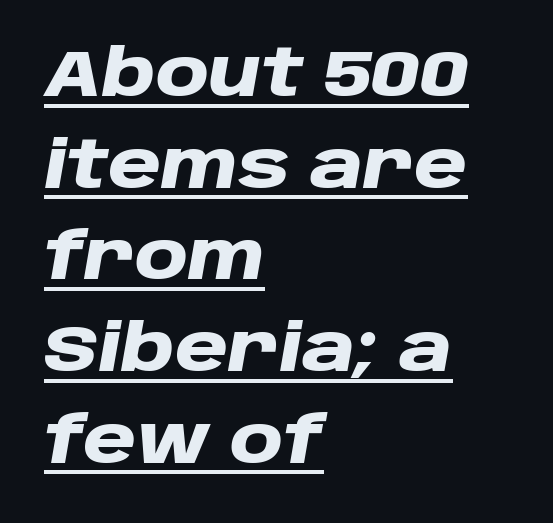
The image shows 65 px heavy, wide type, italic (leaning right); set left-aligned, normal line spacing (1.41x), normal letter spacing, underlined; low stroke contrast and a large x-height.
